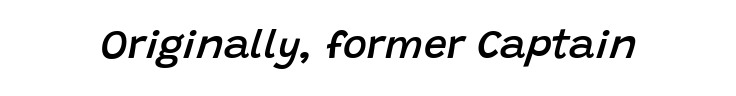
Its strokes are somewhat broadened, the hallmark of semibold type. The foot of each line stays bare and open. Style check: oblique. The horizontal fit of the characters is conventional and even. The face used here is proportionally spaced, like ordinary book or web type.
